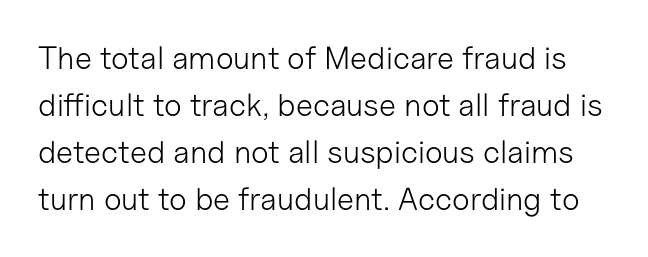
{"serif": "no", "italic": "no", "bold": "no", "weight": "light", "width": "normal", "stroke_contrast": "low", "x_height": "medium", "monospaced": "no", "underline": "no", "line_spacing": "normal", "line_spacing_ratio": 1.47, "letter_spacing": "normal", "letter_spacing_em": 0.0, "glyph_px": 32}
